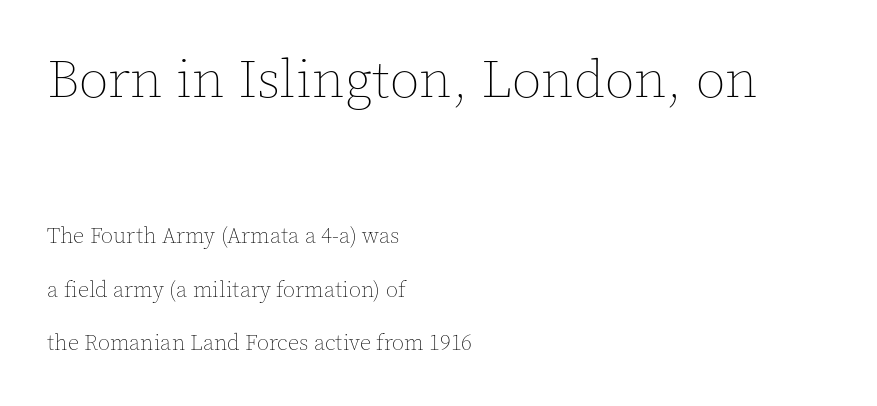
What's the leading like? Stretched, with rows far apart. This is the regular roman posture of the typeface. Observe the ordinary spacing: letters are neighbours, not strangers. Type size steps down from the first block to the second. The cut favours lightness, reaching ordinary text weight at its darkest.
